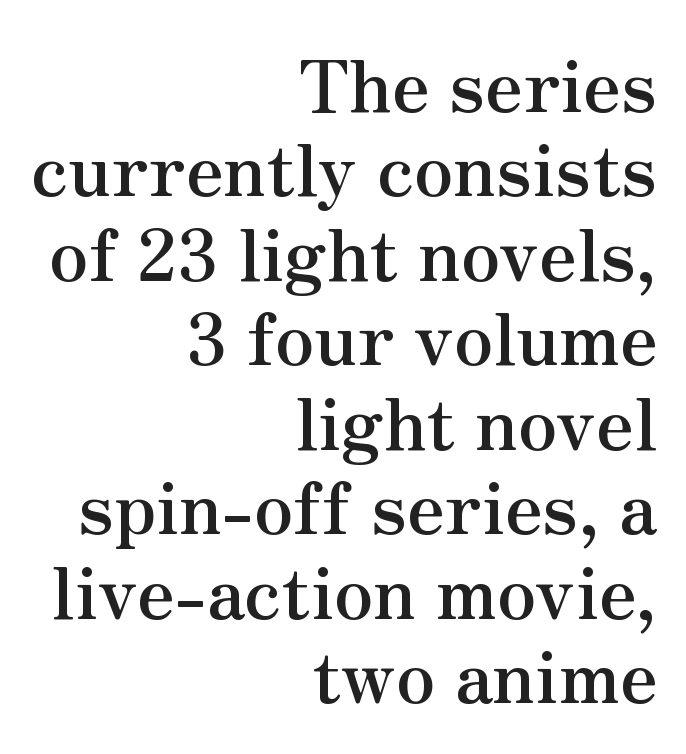
The image shows 71 px semibold serif type, upright; set right-aligned, line spacing 1.19x, normal letter spacing, not underlined; medium stroke contrast and a small x-height.
